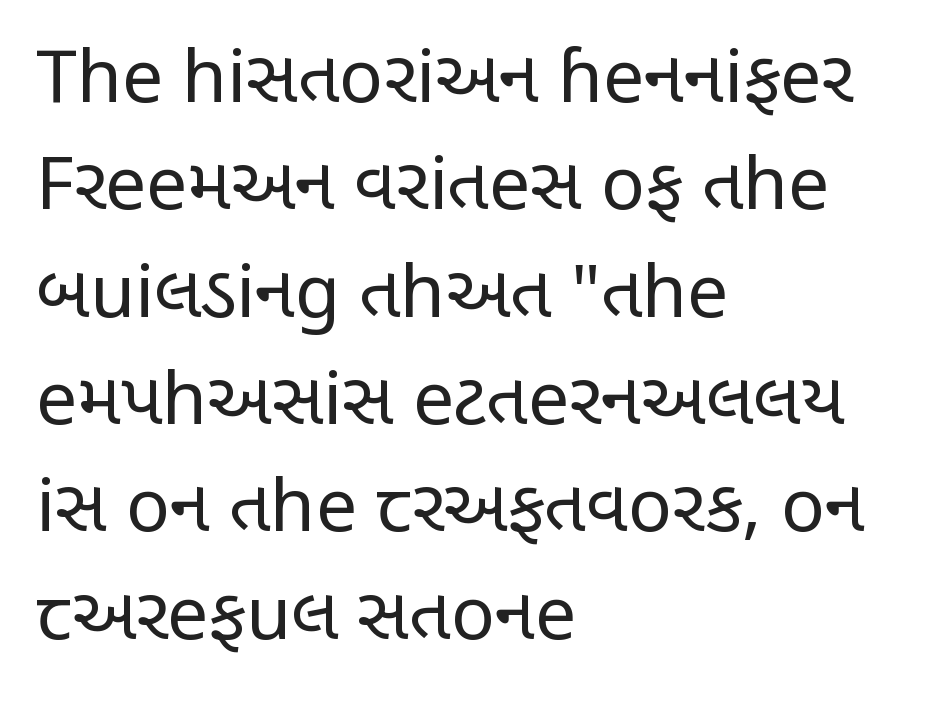
Q: Is the text bold? A: No.
Q: Is the text italic (slanted)? A: No, it is upright.
Q: Is the typeface a serif or a sans-serif typeface? A: Sans-serif.
Q: Is the text underlined? A: No.
Q: How is the paragraph aligned? A: Left-aligned.
Q: Is the spacing between letters normal or unusually wide? A: Normal.
Q: Is the spacing between lines tight, normal or loose? A: Normal.
Q: Width (condensed, normal, or wide)? A: Condensed.
Q: Stroke contrast? A: Low.
Q: x-height? A: Large.
Q: Monospaced? A: No.
